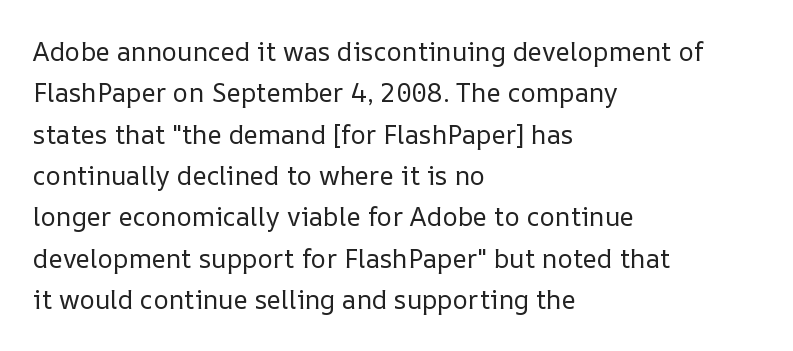
The image shows 26 px text type, upright; set left-aligned, normal line spacing (1.59x), normal letter spacing, not underlined.
